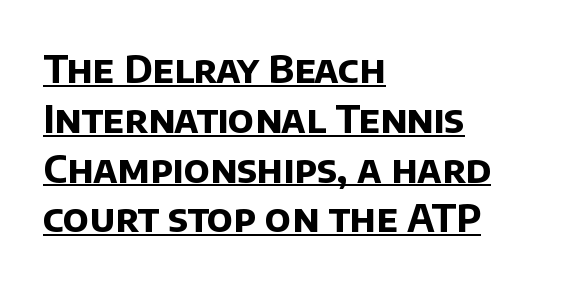
{"serif": "no", "bold": "yes", "weight": "bold", "width": "normal", "stroke_contrast": "low", "x_height": "large", "monospaced": "no", "underline": "yes", "align": "left", "line_spacing": "normal", "line_spacing_ratio": 1.31, "letter_spacing": "normal", "letter_spacing_em": 0.0, "glyph_px": 38}
